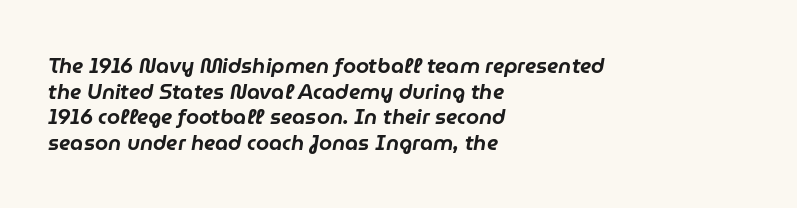
Compared with typical body copy, the letter spacing here is the same. Unmarked baselines from the first word to the last. Tall strokes in this sample are angled rather than plumb. The typesetter chose a ragged-right arrangement here.
